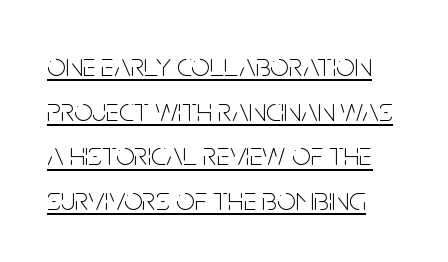
{"serif": "no", "italic": "no", "bold": "no", "weight": "thin", "width": "condensed", "stroke_contrast": "low", "x_height": "large", "monospaced": "no", "underline": "yes", "line_spacing": "normal", "line_spacing_ratio": 1.35, "letter_spacing": "normal", "letter_spacing_em": 0.0, "glyph_px": 33}
